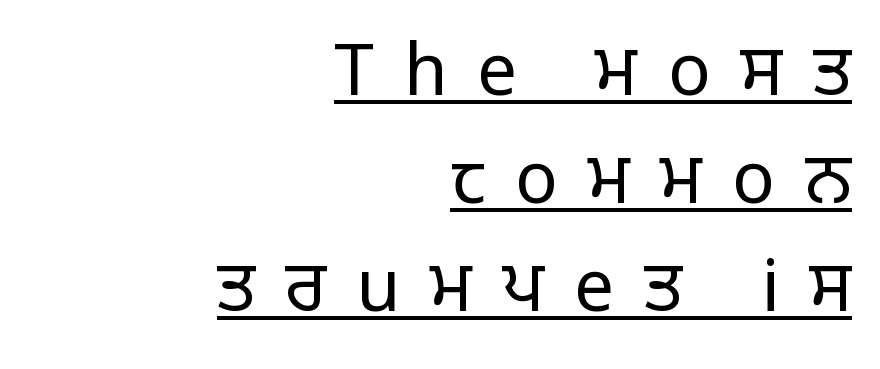
{"serif": "no", "italic": "no", "bold": "no", "weight": "regular", "width": "normal", "stroke_contrast": "low", "x_height": "large", "monospaced": "no", "underline": "yes", "align": "right", "line_spacing": "normal", "line_spacing_ratio": 1.52, "letter_spacing": "wide", "letter_spacing_em": 0.42, "glyph_px": 71}
